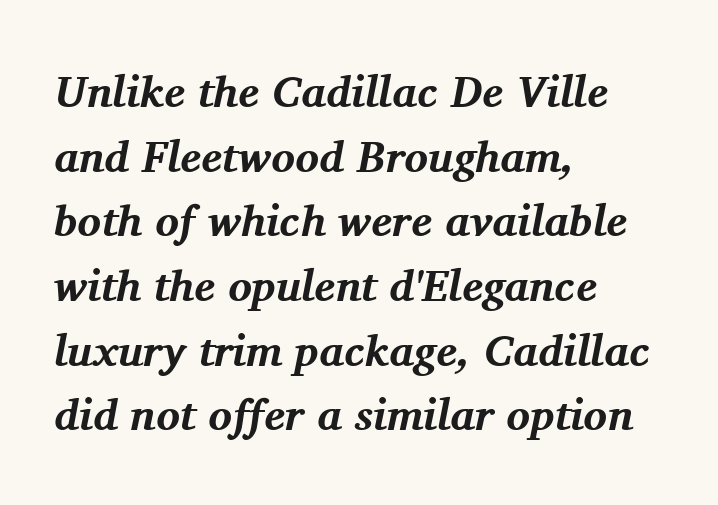
In terms of leading, this rendering sits right in the middle. Does the lettering tilt? It does — this is italic. Stroke thickness is high; the sample reads as a true bold. In CSS terms this would be text-align: left.
